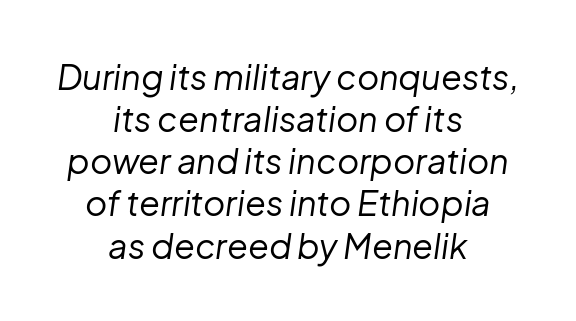
The image shows 34 px regular-weight type, italic (leaning right); set centered, line spacing 1.24x, normal letter spacing, not underlined; low stroke contrast and a medium x-height.
